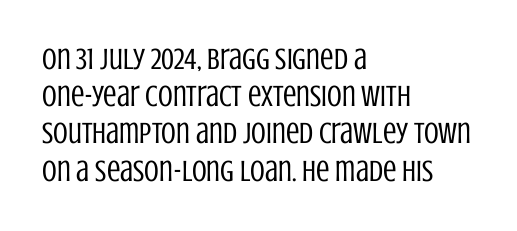
The rendering anchors every line to the left-hand side. The axis of the letterforms is exactly vertical. The font family rendered here belongs to the sans-serif group. Nothing unusual about the tracking: characters are spaced as the font intends. Stems and bowls with no extra thickness — not bold.
